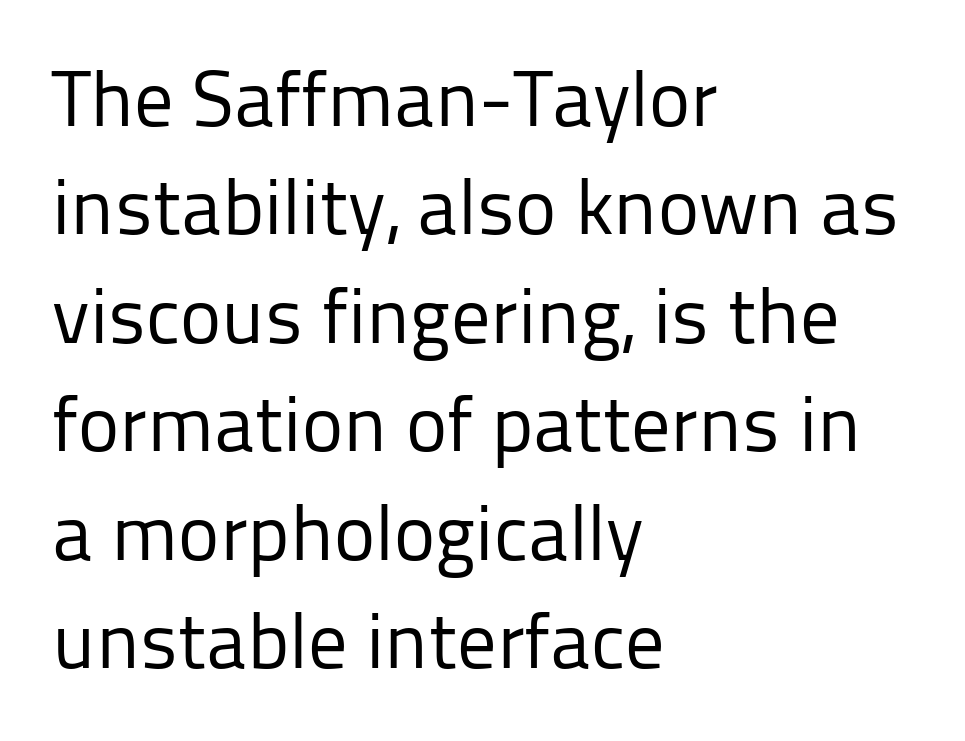
Q: Is the text bold? A: No.
Q: Is the text italic (slanted)? A: No, it is upright.
Q: Is the typeface a serif or a sans-serif typeface? A: Sans-serif.
Q: Is the text underlined? A: No.
Q: How is the paragraph aligned? A: Left-aligned.
Q: Is the spacing between letters normal or unusually wide? A: Normal.
Q: Is the spacing between lines tight, normal or loose? A: Normal.
Q: Width (condensed, normal, or wide)? A: Normal.
Q: Stroke contrast? A: Low.
Q: x-height? A: Medium.
Q: Monospaced? A: No.
